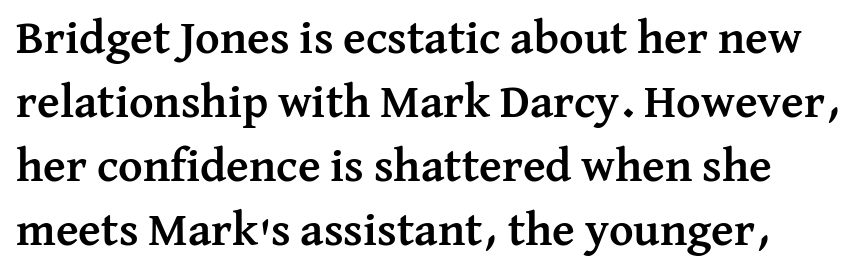
Proportional: the letters do not fall into vertical columns. Bold? Absolutely — the strokes are thick and heavy. Successive baselines arrive at the customary interval. Only glyphs here, with clear space below each row.
